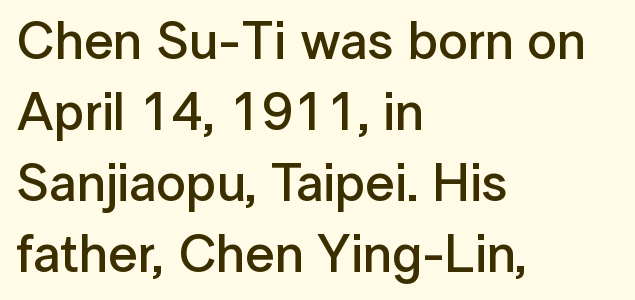
Q: Is the text bold? A: Semi-bold.
Q: Is the text italic (slanted)? A: No, it is upright.
Q: Is the typeface a serif or a sans-serif typeface? A: Sans-serif.
Q: Is the text underlined? A: No.
Q: How is the paragraph aligned? A: Left-aligned.
Q: Is the spacing between letters normal or unusually wide? A: Normal.
Q: Is the spacing between lines tight, normal or loose? A: Normal.
Q: Width (condensed, normal, or wide)? A: Normal.
Q: Stroke contrast? A: Low.
Q: x-height? A: Medium.
Q: Monospaced? A: No.
